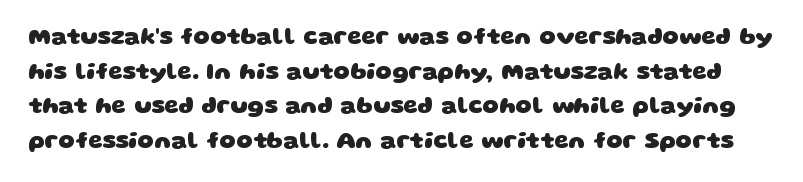
Q: Is the text bold? A: Yes.
Q: Is the text underlined? A: No.
Q: Is the spacing between letters normal or unusually wide? A: Normal.
Q: Is the spacing between lines tight, normal or loose? A: Normal.
